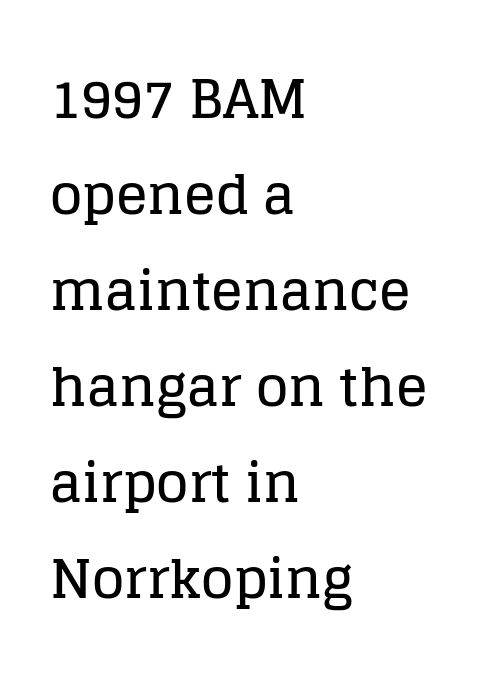
The image shows 53 px serif type, upright; set left-aligned, line spacing 1.81x, normal letter spacing, not underlined; low stroke contrast and a large x-height.
